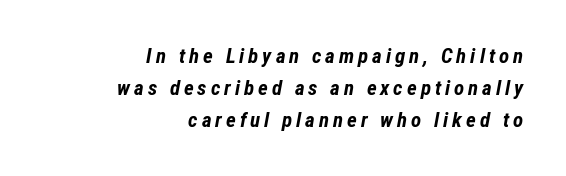
{"italic": "yes", "lean": "right", "slant_degrees": 12, "bold": "yes", "underline": "no", "align": "right", "line_spacing": "normal", "line_spacing_ratio": 1.52, "glyph_px": 21}
